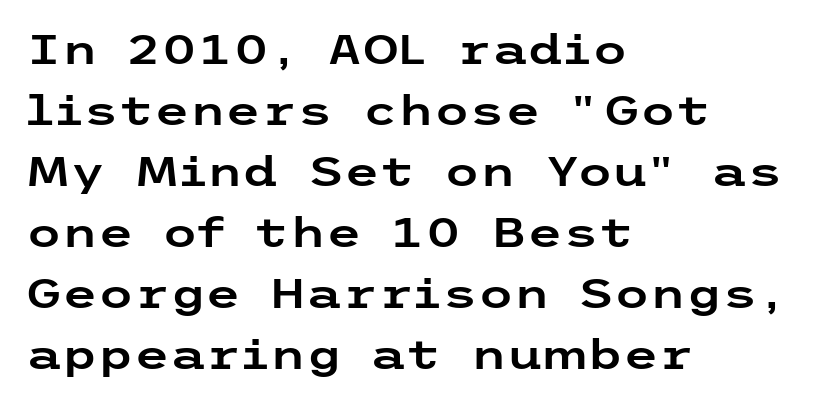
The image shows 41 px wide sans-serif type, upright; set left-aligned, normal line spacing (1.49x), normal letter spacing, not underlined; low stroke contrast and a medium x-height.
